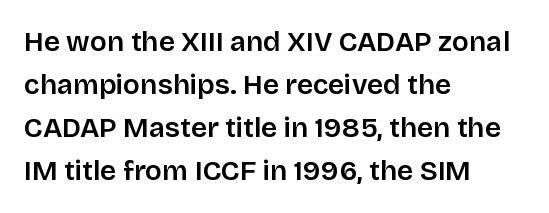
{"serif": "no", "italic": "no", "width": "normal", "stroke_contrast": "low", "x_height": "large", "monospaced": "no", "underline": "no", "align": "left", "line_spacing": "normal", "line_spacing_ratio": 1.54, "letter_spacing": "normal", "letter_spacing_em": 0.0, "glyph_px": 28}
